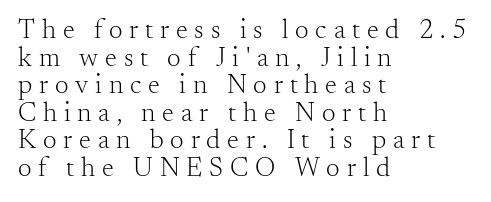
The image shows 27 px text type, upright; set left-aligned, tight line spacing (1.02x), unusually wide letter spacing (+0.25 em), not underlined.
